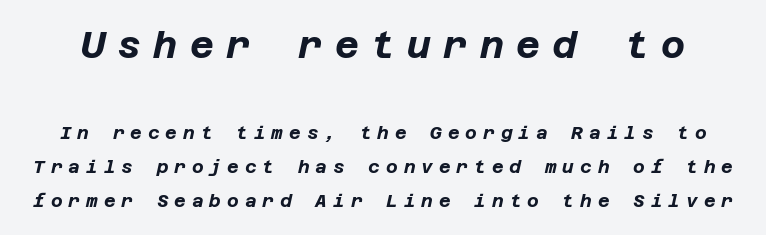
{"italic": "yes", "lean": "right", "slant_degrees": 12, "bold": "yes", "weight": "bold", "width": "normal", "stroke_contrast": "low", "x_height": "large", "underline": "no", "line_spacing_ratio": 1.88, "letter_spacing": "wide", "letter_spacing_em": 0.33, "larger_block": "first", "size_ratio": 2.06, "glyph_px": 37}
